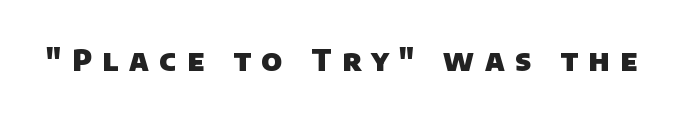
The image shows 29 px heavy sans-serif type; set unusually wide letter spacing (+0.37 em), not underlined; low stroke contrast and a large x-height.
